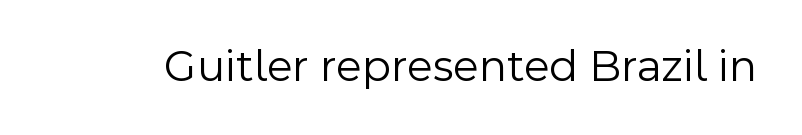
The image shows 46 px light sans-serif type, upright; set normal letter spacing, not underlined; a medium x-height.
